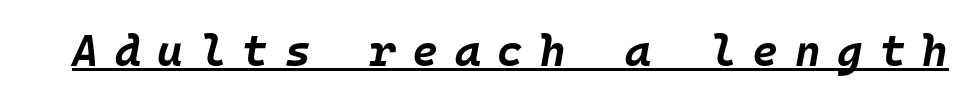
Q: Is the text bold? A: Yes.
Q: Is the text italic (slanted)? A: Yes, it leans right by about 10 degrees.
Q: Is the text underlined? A: Yes.
Q: Is the spacing between letters normal or unusually wide? A: Unusually wide.
Q: Width (condensed, normal, or wide)? A: Normal.
Q: Stroke contrast? A: Low.
Q: x-height? A: Large.
